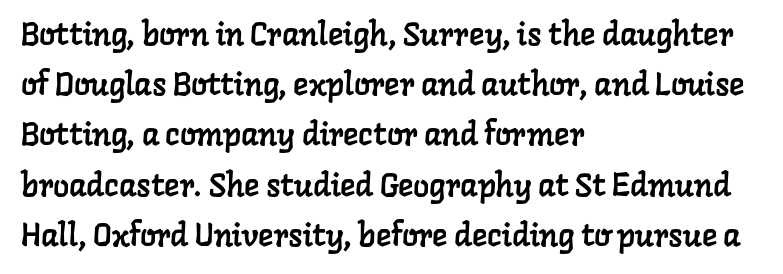
Q: Is the typeface a serif or a sans-serif typeface? A: Serif.
Q: Is the text underlined? A: No.
Q: How is the paragraph aligned? A: Left-aligned.
Q: Is the spacing between letters normal or unusually wide? A: Normal.
Q: Is the spacing between lines tight, normal or loose? A: Normal.
Q: Width (condensed, normal, or wide)? A: Normal.
Q: Stroke contrast? A: Low.
Q: x-height? A: Medium.
Q: Monospaced? A: No.
